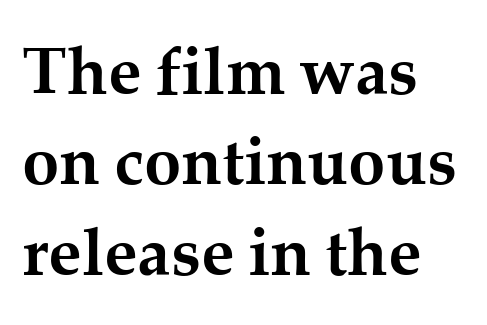
These words are printed bold, with thick strokes throughout. Horizontal bands of white between lines are of average thickness. The paragraph has a hard left edge and a soft right edge. These lines were composed using upright roman letters. You could call the tracking neutral — neither tight nor loose.
